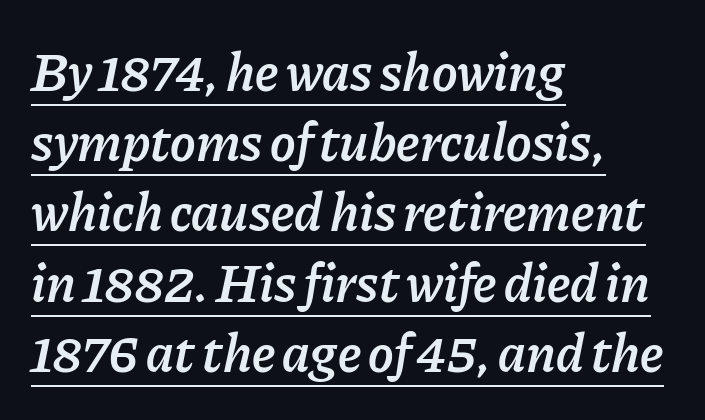
The image shows 54 px semibold type, italic (leaning right); set left-aligned, normal line spacing (1.3x), normal letter spacing, underlined; low stroke contrast and a medium x-height.
